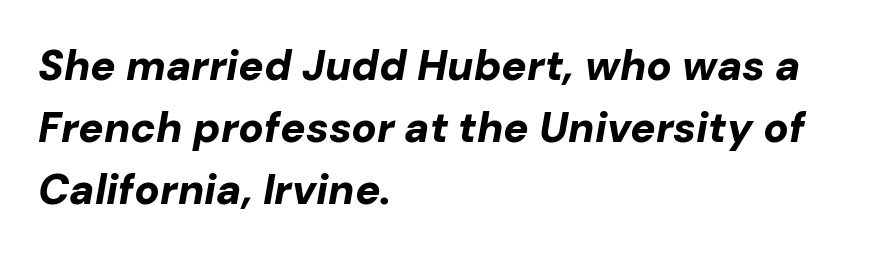
Here the designer chose a conventional face with non-uniform glyph widths. The strip under each line holds only bare page. Does the lettering tilt? It does — this is italic. The compositor pushed each line to the left boundary. Stroke thickness is high; the sample reads as a true bold.
